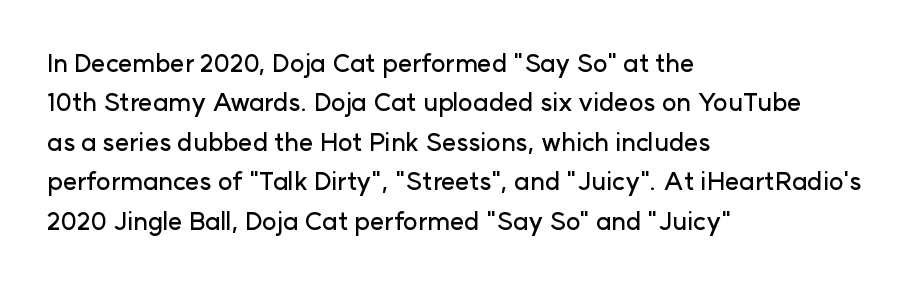
Q: Is the text italic (slanted)? A: No, it is upright.
Q: Is the text underlined? A: No.
Q: How is the paragraph aligned? A: Left-aligned.
Q: Is the spacing between letters normal or unusually wide? A: Normal.
Q: Is the spacing between lines tight, normal or loose? A: Normal.
